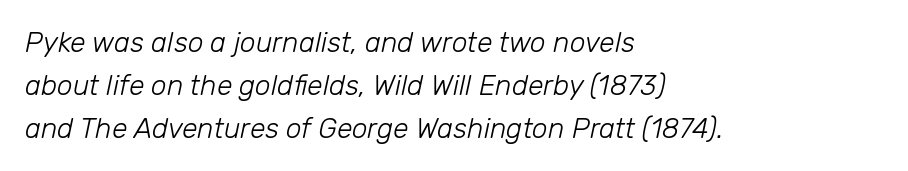
Q: Is the text bold? A: No.
Q: Is the text italic (slanted)? A: Yes, it leans right by about 12 degrees.
Q: Is the text underlined? A: No.
Q: How is the paragraph aligned? A: Left-aligned.
Q: Is the spacing between letters normal or unusually wide? A: Normal.
Q: Is the spacing between lines tight, normal or loose? A: Normal.
Q: Width (condensed, normal, or wide)? A: Normal.
Q: Stroke contrast? A: Low.
Q: x-height? A: Medium.
Q: Monospaced? A: No.
